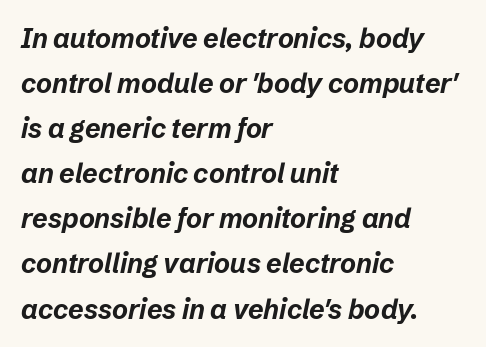
{"italic": "yes", "lean": "right", "slant_degrees": 12, "bold": "yes", "underline": "no", "align": "left", "line_spacing": "normal", "line_spacing_ratio": 1.67, "letter_spacing": "normal", "letter_spacing_em": 0.0, "glyph_px": 27}
